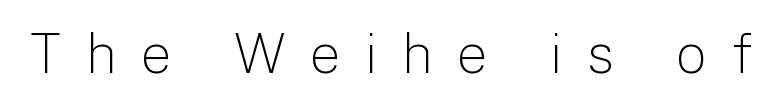
A sans-serif font was chosen for this passage. Plain, unruled lines of type. A quiet, ordinary-to-light weight characterises the typeface. In terms of letterspacing, this is a distinctly airy, spread setting. You could not count columns in this text — the font is proportionally spaced. This sample uses an upright cut, with every glyph sitting square on the baseline.
